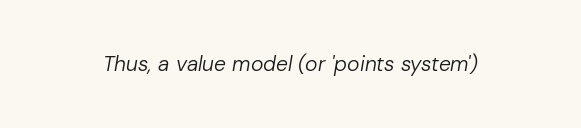
Honestly, the letter spacing is just normal — you wouldn't notice it. The specimen reads as italic at a glance. On a weight scale, this lands at 450 or below. The zone under the glyphs is completely vacant.
